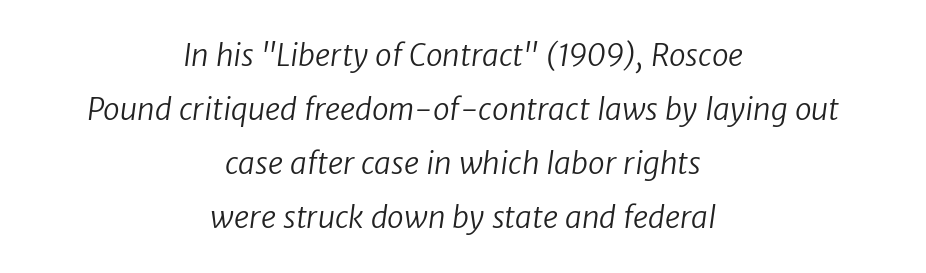
Q: Is the text bold? A: No.
Q: Is the typeface a serif or a sans-serif typeface? A: Sans-serif.
Q: Is the text underlined? A: No.
Q: How is the paragraph aligned? A: Centered.
Q: Is the spacing between letters normal or unusually wide? A: Normal.
Q: Width (condensed, normal, or wide)? A: Normal.
Q: Stroke contrast? A: Low.
Q: x-height? A: Medium.
Q: Monospaced? A: No.
